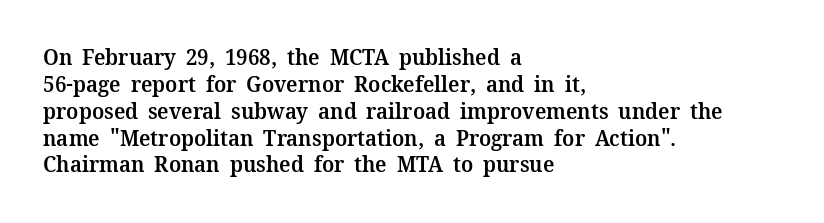
Q: Is the text bold? A: Semi-bold.
Q: Is the text italic (slanted)? A: No, it is upright.
Q: Is the text underlined? A: No.
Q: How is the paragraph aligned? A: Left-aligned.
Q: Is the spacing between letters normal or unusually wide? A: Normal.
